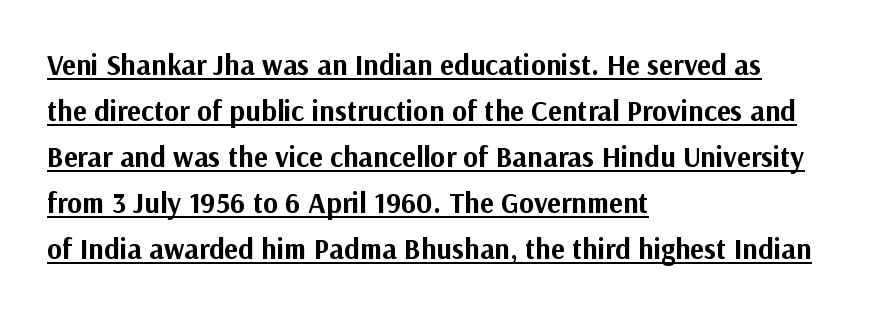
{"serif": "no", "italic": "no", "bold": "yes", "weight": "bold", "width": "normal", "stroke_contrast": "medium", "x_height": "medium", "monospaced": "no", "underline": "yes", "align": "left", "line_spacing": "normal", "line_spacing_ratio": 1.59, "letter_spacing": "normal", "letter_spacing_em": 0.0, "glyph_px": 29}
